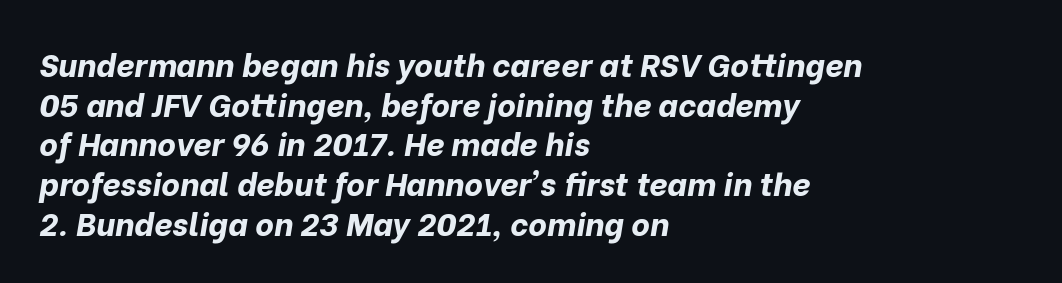
Q: Is the text bold? A: Yes.
Q: Is the text italic (slanted)? A: Yes, it leans right by about 10 degrees.
Q: Is the text underlined? A: No.
Q: How is the paragraph aligned? A: Left-aligned.
Q: Is the spacing between letters normal or unusually wide? A: Normal.
Q: Width (condensed, normal, or wide)? A: Normal.
Q: Stroke contrast? A: Low.
Q: x-height? A: Medium.
Q: Monospaced? A: No.
